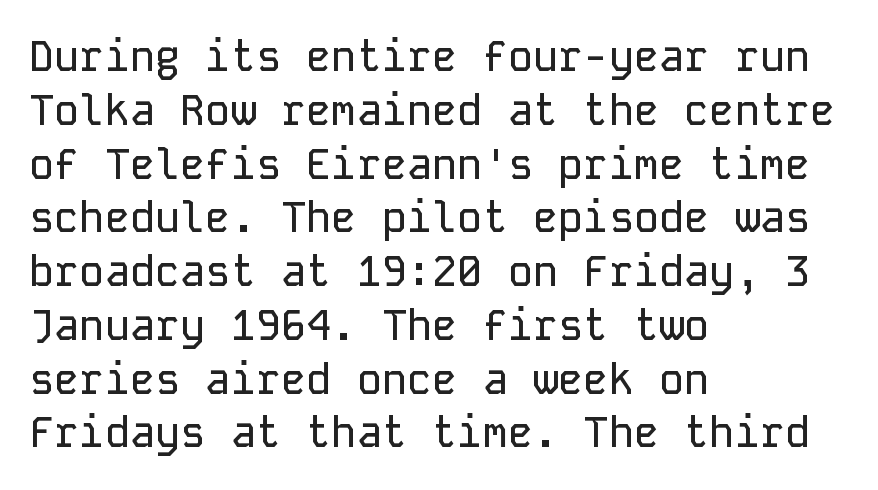
The image shows 42 px sans-serif type, upright, monospaced; set left-aligned, normal line spacing (1.28x), normal letter spacing, not underlined; low stroke contrast and a medium x-height.
